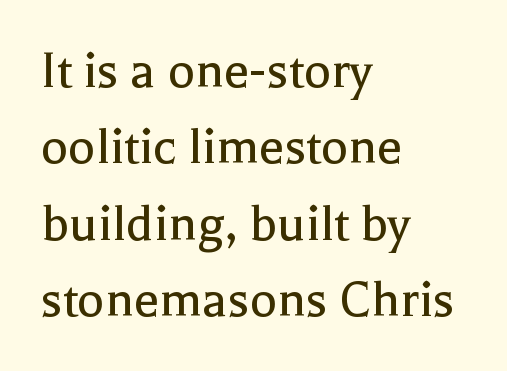
{"serif": "yes", "italic": "no", "bold": "no", "weight": "regular", "width": "normal", "x_height": "medium", "monospaced": "no", "underline": "no", "align": "left", "line_spacing": "normal", "line_spacing_ratio": 1.34, "letter_spacing": "normal", "letter_spacing_em": 0.0, "glyph_px": 57}
